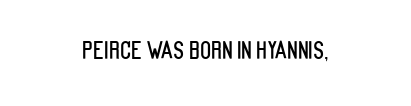
How are the letters spaced? Ordinarily, with no added tracking. The glyphs are unaccompanied by any horizontal stroke below them. When letters stand straight like this, we call the style roman or upright. These lines stack symmetrically, like a column narrowing and widening about its center.
